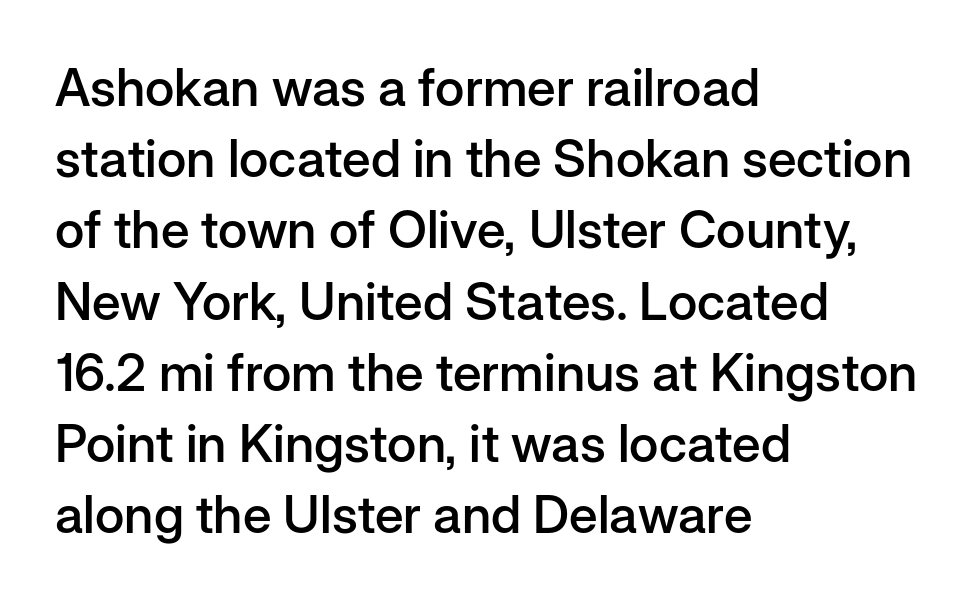
The image shows 52 px semibold sans-serif type, upright; set left-aligned, normal line spacing (1.37x), normal letter spacing, not underlined; low stroke contrast and a medium x-height.
